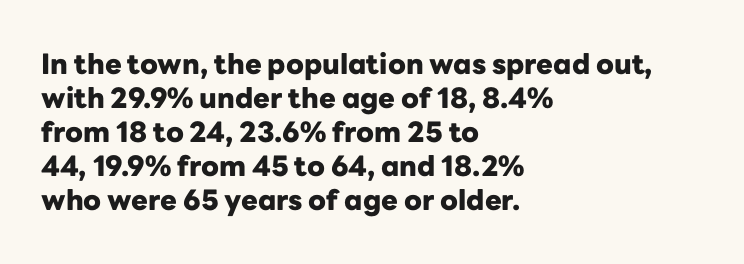
The image shows 28 px heavy sans-serif type, upright; set left-aligned, line spacing 1.21x, normal letter spacing, not underlined; low stroke contrast and a medium x-height.
